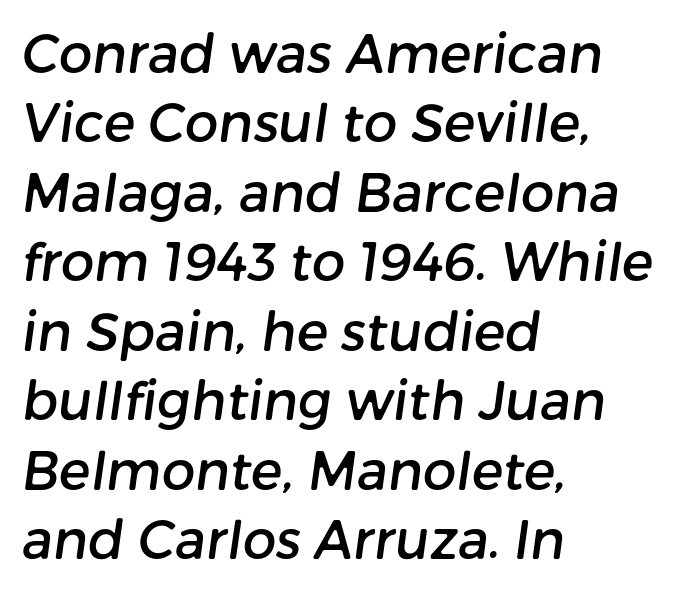
{"serif": "no", "width": "normal", "stroke_contrast": "low", "x_height": "medium", "monospaced": "no", "underline": "no", "align": "left", "line_spacing": "normal", "line_spacing_ratio": 1.31, "letter_spacing": "normal", "letter_spacing_em": 0.0, "glyph_px": 53}
